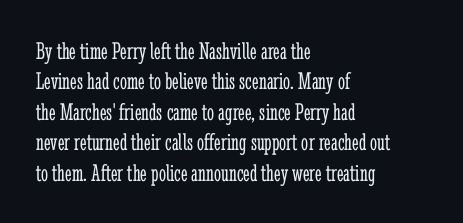
{"italic": "no", "bold": "no", "underline": "no", "align": "left", "line_spacing_ratio": 1.22, "letter_spacing": "normal", "letter_spacing_em": 0.0, "glyph_px": 25}
